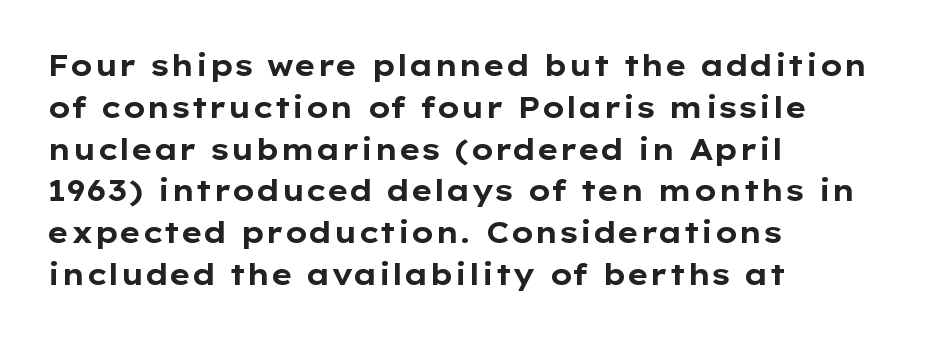
The image shows 29 px bold, wide sans-serif type, upright; set left-aligned, normal line spacing (1.44x), normal letter spacing, not underlined; low stroke contrast and a medium x-height.
